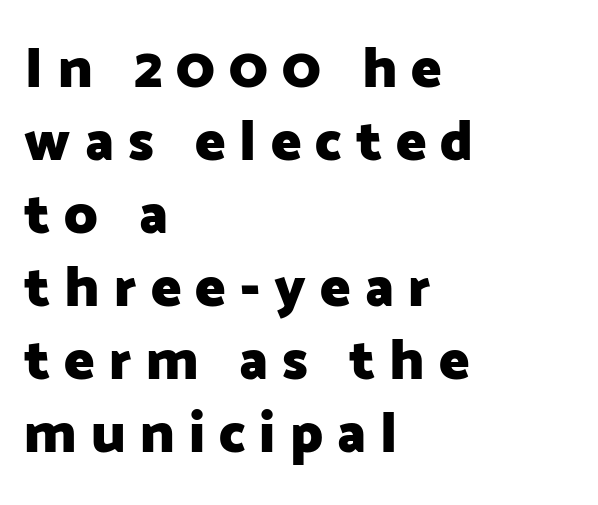
Q: Is the text bold? A: Yes.
Q: Is the text italic (slanted)? A: No, it is upright.
Q: Is the typeface a serif or a sans-serif typeface? A: Sans-serif.
Q: Is the text underlined? A: No.
Q: How is the paragraph aligned? A: Left-aligned.
Q: Is the spacing between letters normal or unusually wide? A: Unusually wide.
Q: Is the spacing between lines tight, normal or loose? A: Normal.
Q: Width (condensed, normal, or wide)? A: Normal.
Q: Stroke contrast? A: Low.
Q: x-height? A: Medium.
Q: Monospaced? A: No.
